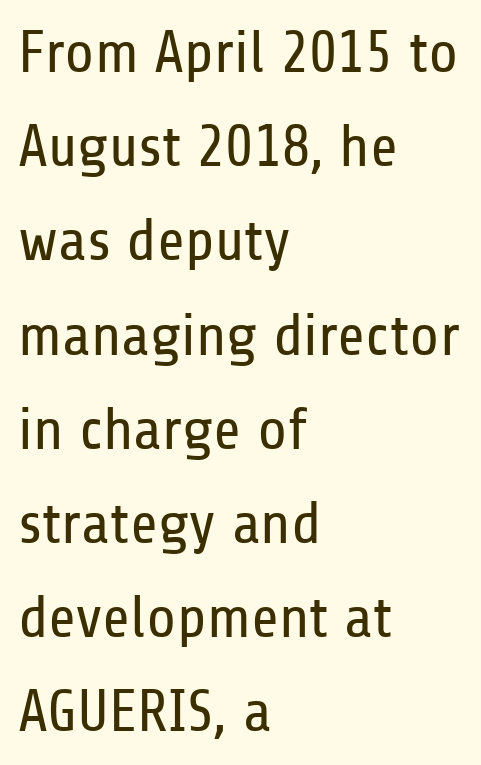
Stroke mass is kept to a normal reading level or below. The letters carry no serifs — their stems end cleanly without finishing strokes. Italic? Not at all — the glyphs are vertical. Rows of type keep a routine distance in the vertical direction. This sample uses plain, unmodified letter spacing.
